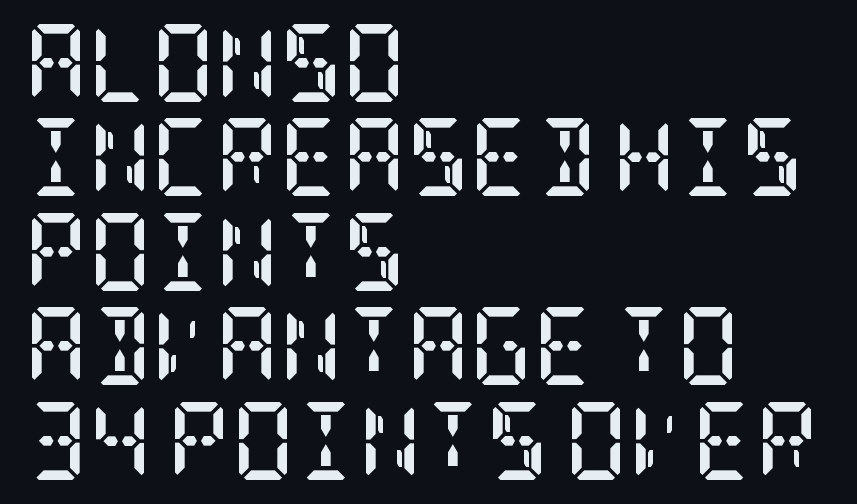
Plenty of ink on the page — the face is bold. The zone under the glyphs is completely vacant. Every row of glyphs begins at an identical x-position on the left. Nothing unusual about the tracking: characters are spaced as the font intends. The font family rendered here belongs to the serif group. Posture: upright roman.
